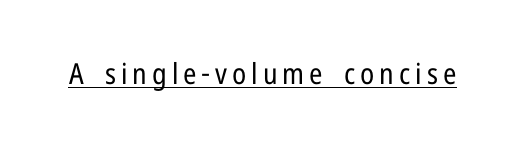
Counters stay open thanks to moderate or lighter strokes. The rendering uses natural spacing where letterforms have individual widths. The letters stand straight up with perfectly vertical stems. Type style note: lacks serifs. The glyphs are accompanied by a horizontal stroke just below them.
